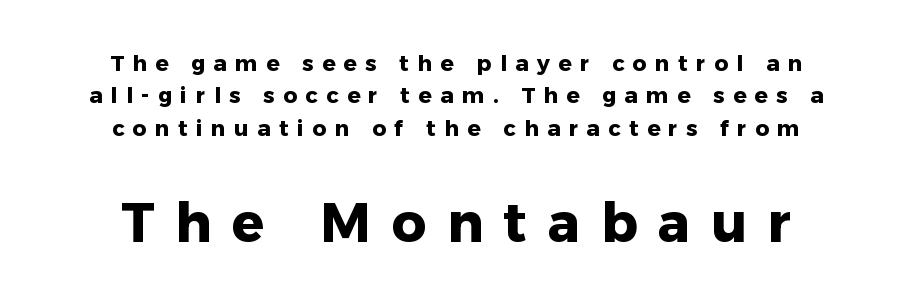
Bare-footed words on every line. A centered setting, common on invitations and titles, is used for this passage. In terms of letterspacing, this is a distinctly airy, spread setting. This sample keeps an unexceptional amount of space between lines.
